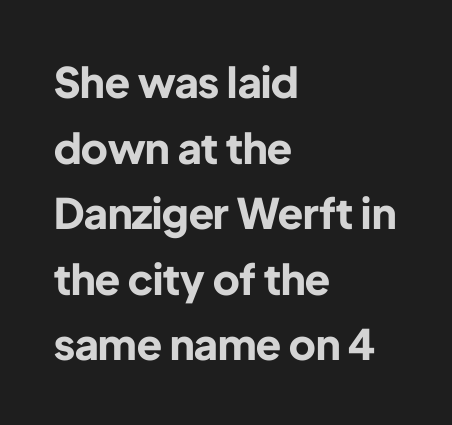
{"serif": "no", "italic": "no", "bold": "yes", "weight": "bold", "width": "normal", "stroke_contrast": "low", "x_height": "medium", "monospaced": "no", "underline": "no", "align": "left", "line_spacing": "normal", "line_spacing_ratio": 1.56, "letter_spacing": "normal", "letter_spacing_em": 0.0, "glyph_px": 42}
